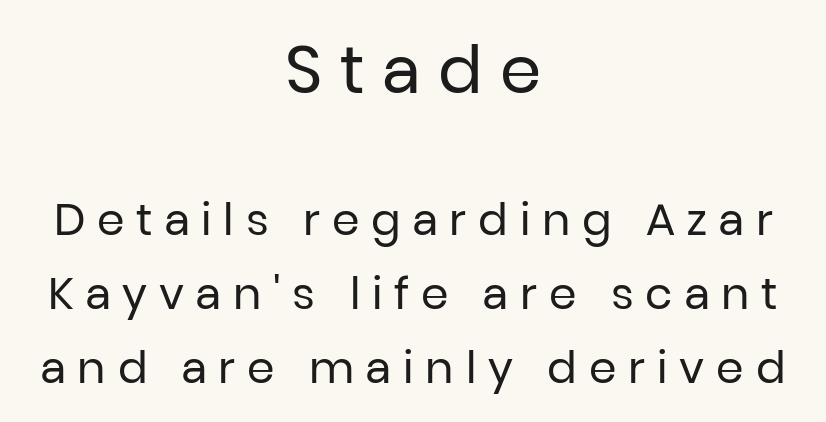
Unlike a traditional serif, this face leaves its strokes unadorned. No italicization has been applied; the sample stays upright. Visually the block forms a symmetrical silhouette, jagged on both flanks. Nobody drew a line under any word here. The rendering uses a moderate line-height, typical for paragraphs. Size hierarchy here favors the leading block over the trailing one.
